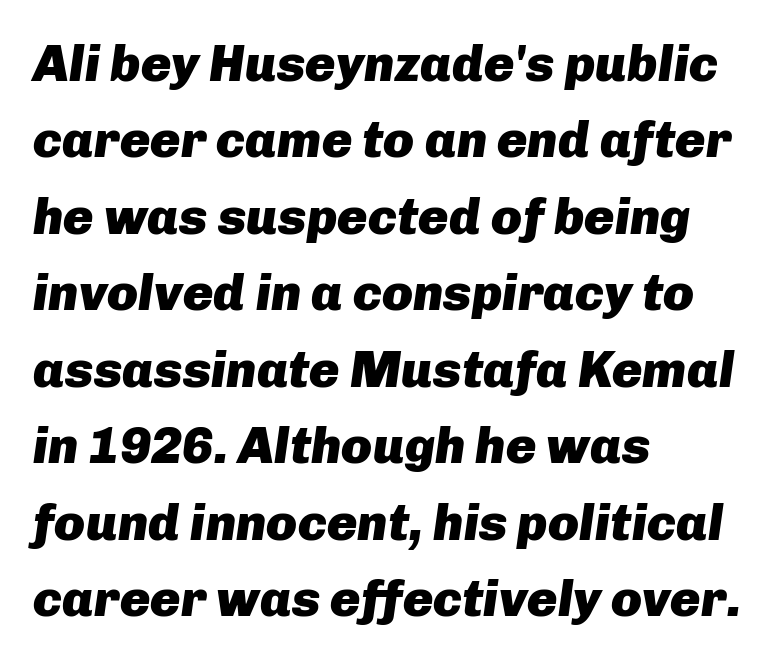
Q: Is the text bold? A: Yes.
Q: Is the text italic (slanted)? A: Yes, it leans right by about 8 degrees.
Q: Is the text underlined? A: No.
Q: How is the paragraph aligned? A: Left-aligned.
Q: Is the spacing between letters normal or unusually wide? A: Normal.
Q: Is the spacing between lines tight, normal or loose? A: Normal.
Q: Width (condensed, normal, or wide)? A: Normal.
Q: Stroke contrast? A: Low.
Q: x-height? A: Medium.
Q: Monospaced? A: No.
